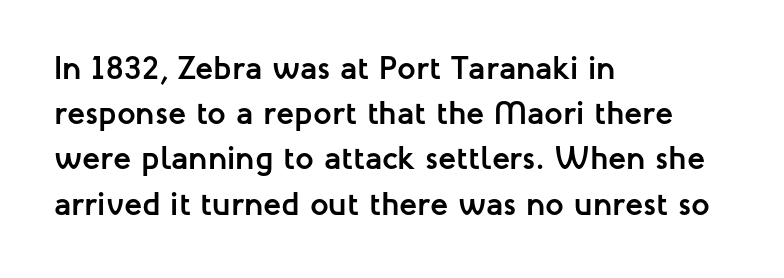
Q: Is the text bold? A: Yes.
Q: Is the text italic (slanted)? A: No, it is upright.
Q: Is the typeface a serif or a sans-serif typeface? A: Sans-serif.
Q: Is the text underlined? A: No.
Q: How is the paragraph aligned? A: Left-aligned.
Q: Is the spacing between letters normal or unusually wide? A: Normal.
Q: Is the spacing between lines tight, normal or loose? A: Normal.
Q: Width (condensed, normal, or wide)? A: Normal.
Q: Stroke contrast? A: Low.
Q: x-height? A: Medium.
Q: Monospaced? A: No.
